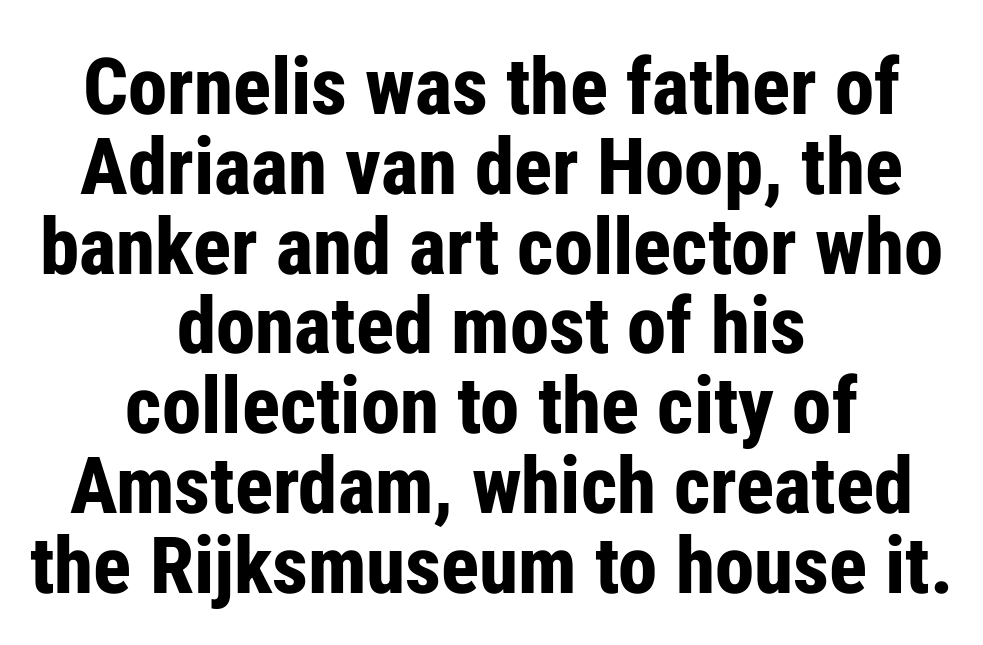
{"serif": "no", "italic": "no", "bold": "yes", "weight": "bold", "width": "condensed", "stroke_contrast": "low", "x_height": "medium", "monospaced": "no", "underline": "no", "align": "center", "line_spacing": "tight", "line_spacing_ratio": 1.01, "letter_spacing": "normal", "letter_spacing_em": 0.0, "glyph_px": 79}
